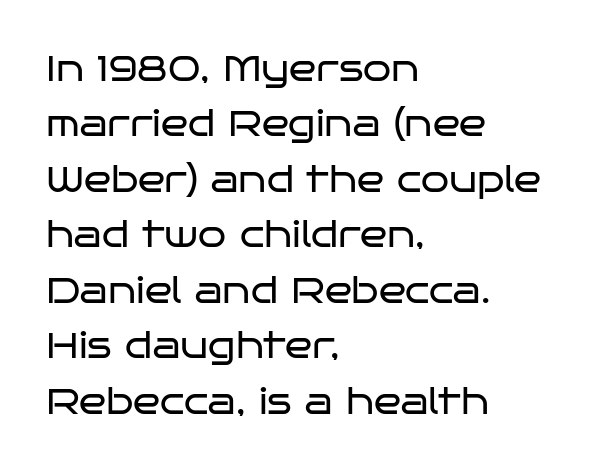
The image shows 36 px regular-weight, wide sans-serif type, upright; set left-aligned, normal line spacing (1.54x), normal letter spacing, not underlined; low stroke contrast and a large x-height.
